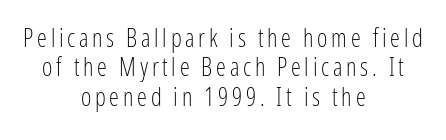
{"italic": "no", "bold": "no", "underline": "no", "align": "center", "line_spacing_ratio": 1.18, "glyph_px": 25}
